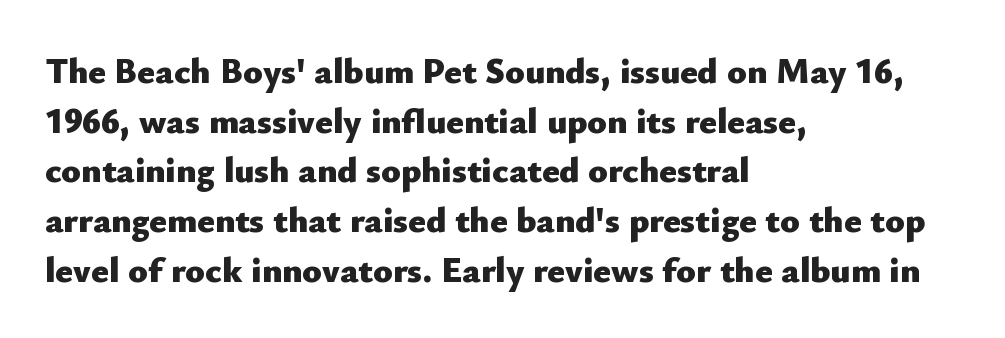
Q: Is the text bold? A: Yes.
Q: Is the text italic (slanted)? A: No, it is upright.
Q: Is the typeface a serif or a sans-serif typeface? A: Sans-serif.
Q: Is the text underlined? A: No.
Q: How is the paragraph aligned? A: Left-aligned.
Q: Is the spacing between letters normal or unusually wide? A: Normal.
Q: Is the spacing between lines tight, normal or loose? A: Normal.
Q: Width (condensed, normal, or wide)? A: Normal.
Q: Stroke contrast? A: Low.
Q: x-height? A: Small.
Q: Monospaced? A: No.
